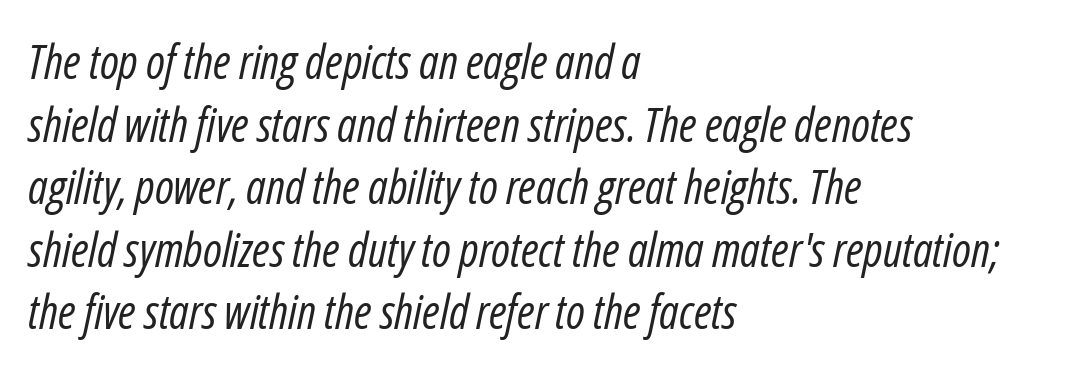
The face used here has a pronounced slope to its letters. Observe the ordinary spacing: letters are neighbours, not strangers. The space beneath each line is pristine and unruled. Short and long lines alike share a common starting point at left. Varying glyph widths throughout — classic text-font behaviour.
